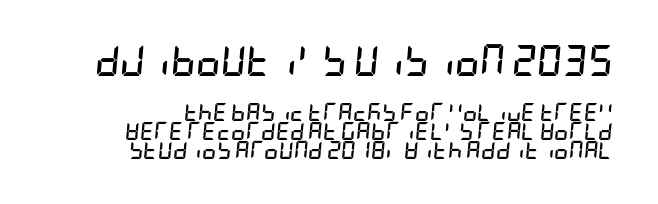
The tracking reads as untouched default to a designer's eye. Rows of type sit shoulder to shoulder in the vertical direction. Two sizes are in play, and the larger belongs to the first block. Characters are canted at an angle relative to the baseline's perpendicular. Is the type bold? Yes — the strokes are clearly thick and heavy. Each row of text sits above clean, open space.
